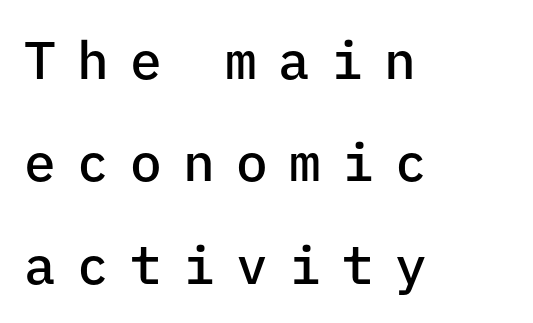
{"serif": "no", "italic": "no", "bold": "semi", "weight": "semibold", "width": "normal", "stroke_contrast": "low", "x_height": "medium", "monospaced": "yes", "underline": "no", "align": "left", "line_spacing": "loose", "line_spacing_ratio": 1.93, "letter_spacing": "wide", "letter_spacing_em": 0.4, "glyph_px": 53}
